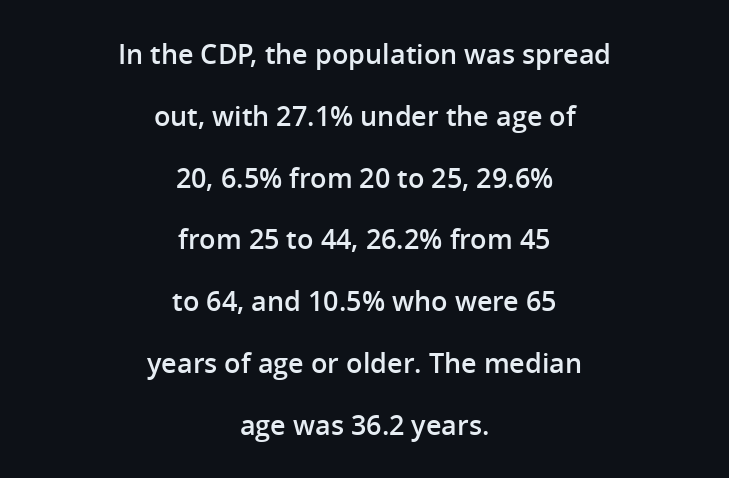
Q: Is the text bold? A: Semi-bold.
Q: Is the text italic (slanted)? A: No, it is upright.
Q: Is the text underlined? A: No.
Q: How is the paragraph aligned? A: Centered.
Q: Is the spacing between letters normal or unusually wide? A: Normal.
Q: Is the spacing between lines tight, normal or loose? A: Loose.
